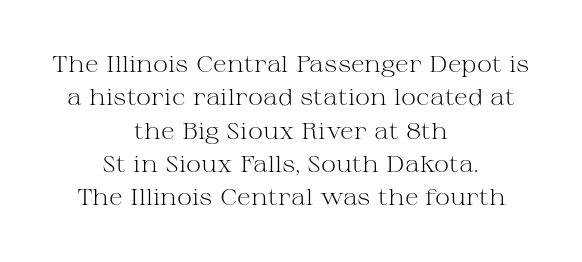
The image shows 23 px text type, upright; set centered, normal line spacing (1.45x), normal letter spacing, not underlined.
